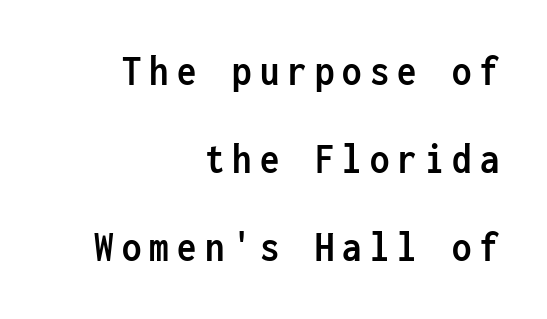
This sample trades compactness for vertical openness between lines. Does the weight exceed regular? Yes, all the way to bold. Here the designer chose a console-style face with uniform glyph widths. Look at the bottom of the vertical strokes: they stop flat, with no serifs.
